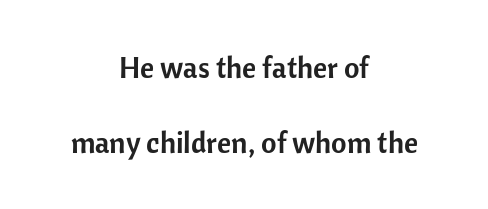
{"serif": "no", "italic": "no", "width": "normal", "stroke_contrast": "low", "x_height": "medium", "monospaced": "no", "underline": "no", "align": "center", "line_spacing": "loose", "line_spacing_ratio": 2.49, "letter_spacing": "normal", "letter_spacing_em": 0.0, "glyph_px": 30}
